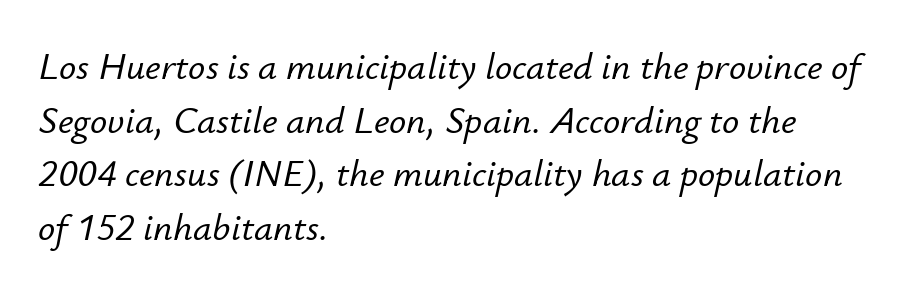
The image shows 38 px text type, italic (leaning right); set left-aligned, normal line spacing (1.41x), normal letter spacing, not underlined; low stroke contrast and a small x-height.
